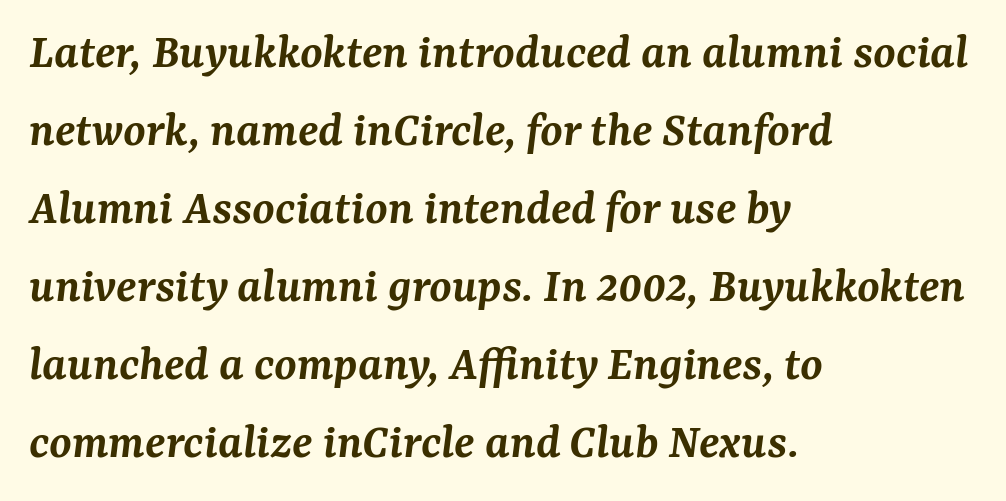
The image shows 51 px semibold serif type, italic (leaning right); set left-aligned, normal line spacing (1.53x), normal letter spacing, not underlined; medium stroke contrast and a medium x-height.
